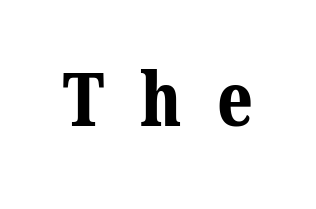
{"serif": "yes", "bold": "yes", "weight": "bold", "width": "normal", "stroke_contrast": "medium", "x_height": "medium", "monospaced": "no", "underline": "no", "letter_spacing": "wide", "letter_spacing_em": 0.48, "glyph_px": 74}
